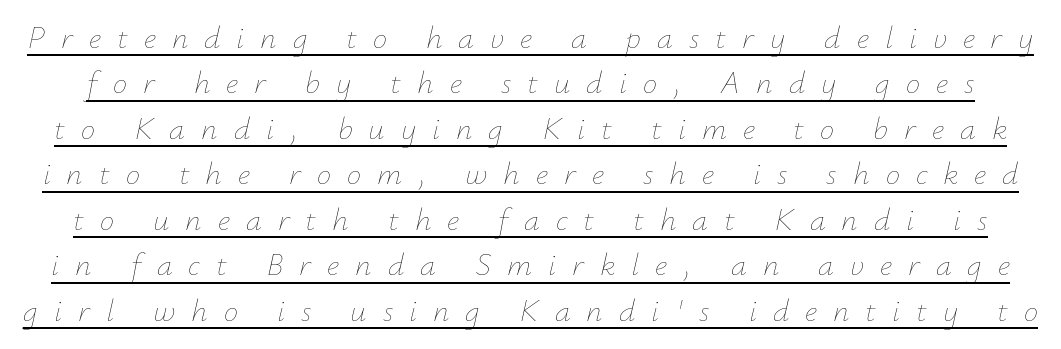
The image shows 32 px thin type, italic (leaning right); set normal line spacing (1.42x), unusually wide letter spacing (+0.5 em), underlined; low stroke contrast and a small x-height.
